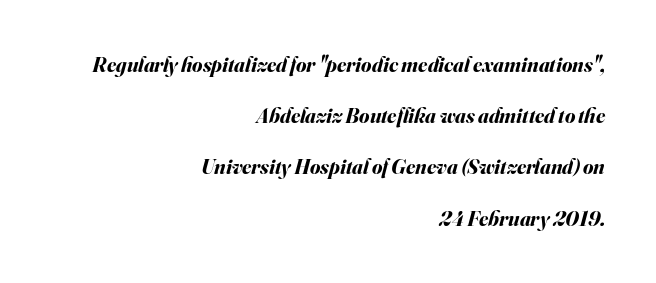
The image shows 21 px bold type, italic (leaning right); set right-aligned, loose line spacing (2.44x), normal letter spacing, not underlined.
